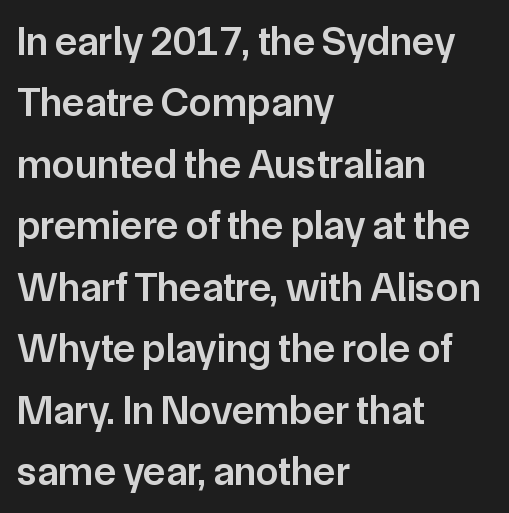
Reading down the block, your eye returns to a fixed left position each line. The passage shown is typeset with a sans-serif family. The letters sit at their default tracking, neither squeezed nor spread. Slightly chunky letters — semibold, I'd say, not full bold. Beneath every word, the page is bare.
